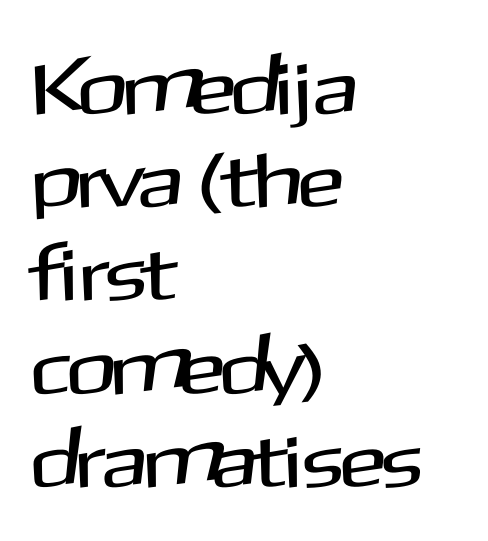
{"serif": "no", "italic": "no", "width": "normal", "stroke_contrast": "medium", "x_height": "medium", "monospaced": "no", "underline": "no", "align": "left", "line_spacing_ratio": 1.21, "letter_spacing": "normal", "letter_spacing_em": 0.0, "glyph_px": 77}
